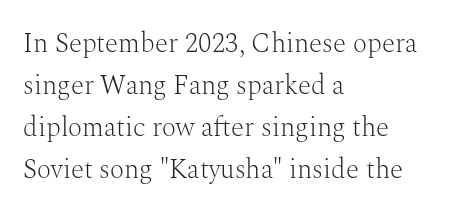
The image shows 27 px text type, upright; set left-aligned, normal line spacing (1.56x), normal letter spacing, not underlined.
